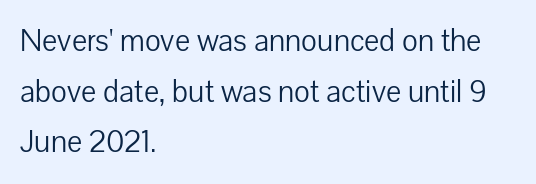
Q: Is the text bold? A: No.
Q: Is the text italic (slanted)? A: No, it is upright.
Q: Is the typeface a serif or a sans-serif typeface? A: Sans-serif.
Q: Is the text underlined? A: No.
Q: How is the paragraph aligned? A: Left-aligned.
Q: Is the spacing between letters normal or unusually wide? A: Normal.
Q: Is the spacing between lines tight, normal or loose? A: Normal.
Q: Width (condensed, normal, or wide)? A: Normal.
Q: Stroke contrast? A: Low.
Q: x-height? A: Medium.
Q: Monospaced? A: No.
